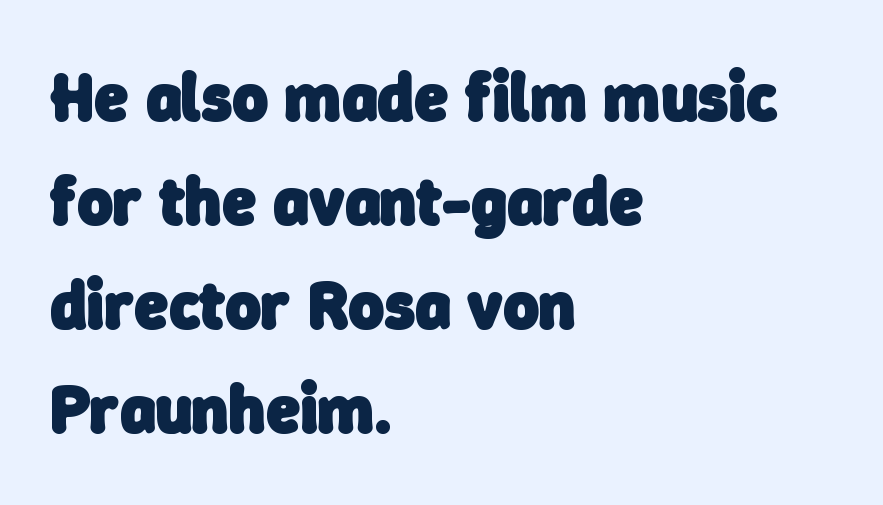
{"serif": "no", "bold": "yes", "weight": "heavy", "width": "normal", "stroke_contrast": "low", "x_height": "medium", "monospaced": "no", "underline": "no", "align": "left", "line_spacing": "normal", "line_spacing_ratio": 1.53, "letter_spacing": "normal", "letter_spacing_em": 0.0, "glyph_px": 68}
